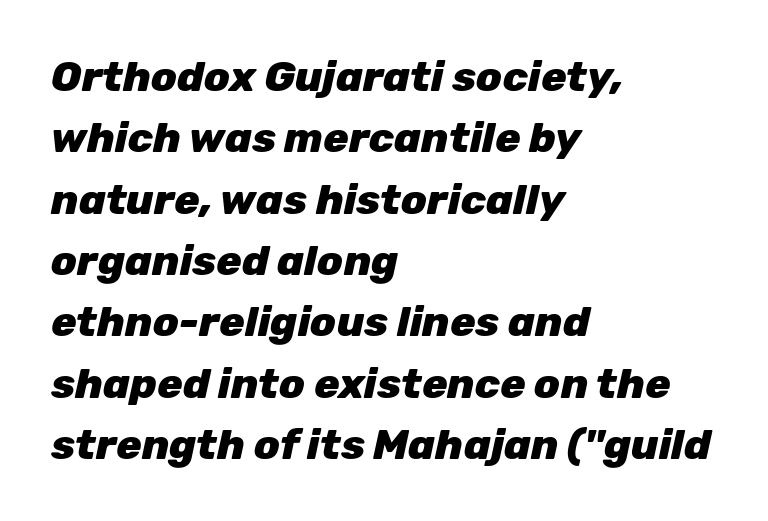
Q: Is the text bold? A: Yes.
Q: Is the text italic (slanted)? A: Yes, it leans right by about 12 degrees.
Q: Is the text underlined? A: No.
Q: How is the paragraph aligned? A: Left-aligned.
Q: Is the spacing between letters normal or unusually wide? A: Normal.
Q: Is the spacing between lines tight, normal or loose? A: Normal.
Q: Width (condensed, normal, or wide)? A: Normal.
Q: Stroke contrast? A: Low.
Q: x-height? A: Medium.
Q: Monospaced? A: No.
